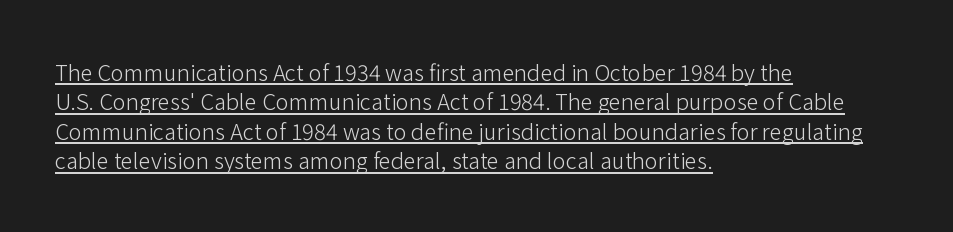
The image shows 22 px text type, upright; set left-aligned, normal line spacing (1.34x), normal letter spacing, underlined.
